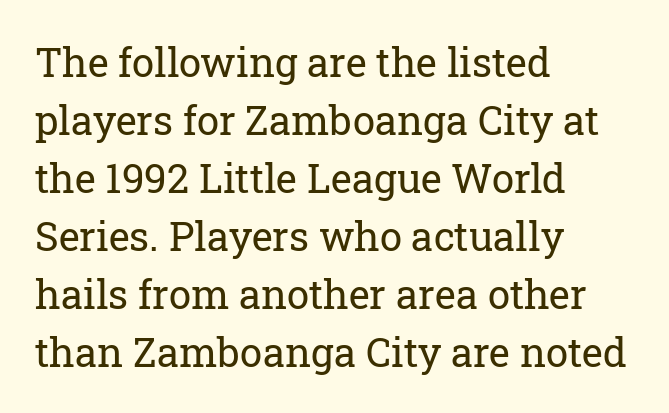
Q: Is the text bold? A: No.
Q: Is the text italic (slanted)? A: No, it is upright.
Q: Is the typeface a serif or a sans-serif typeface? A: Serif.
Q: Is the text underlined? A: No.
Q: How is the paragraph aligned? A: Left-aligned.
Q: Is the spacing between letters normal or unusually wide? A: Normal.
Q: Is the spacing between lines tight, normal or loose? A: Normal.
Q: Width (condensed, normal, or wide)? A: Normal.
Q: Stroke contrast? A: Low.
Q: x-height? A: Medium.
Q: Monospaced? A: No.
